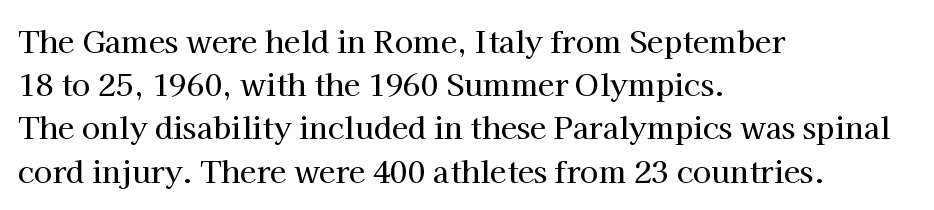
The face used here is proportionally spaced, like ordinary book or web type. Horizontal alignment here is leftward, the default for most running prose. The line-height multiplier appears to be the usual default. In terms of letterform style, serifs are clearly present. Italic: no, the glyphs are upright roman. Nobody drew a line under any word here.
